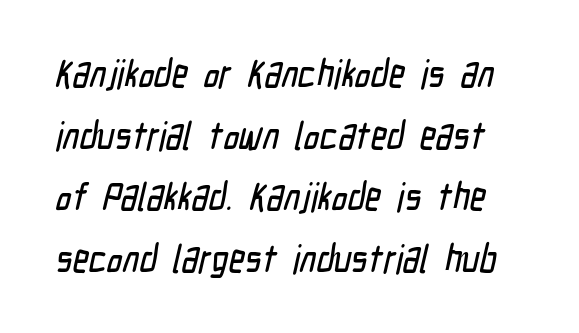
{"serif": "no", "width": "condensed", "stroke_contrast": "low", "x_height": "medium", "monospaced": "no", "underline": "no", "line_spacing": "normal", "line_spacing_ratio": 1.58, "letter_spacing": "normal", "letter_spacing_em": 0.0, "glyph_px": 39}
